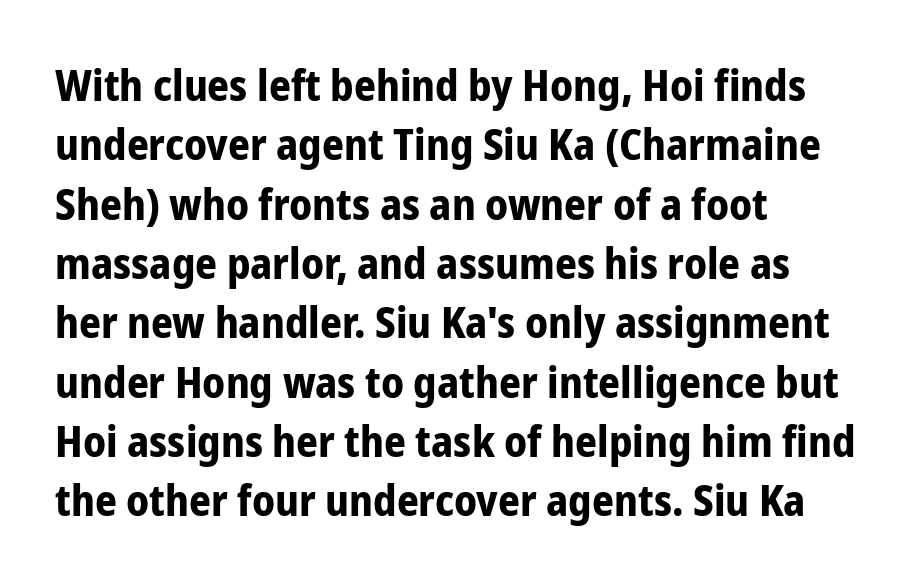
The image shows 43 px bold, condensed sans-serif type, upright; set left-aligned, normal line spacing (1.38x), normal letter spacing, not underlined; low stroke contrast and a medium x-height.
